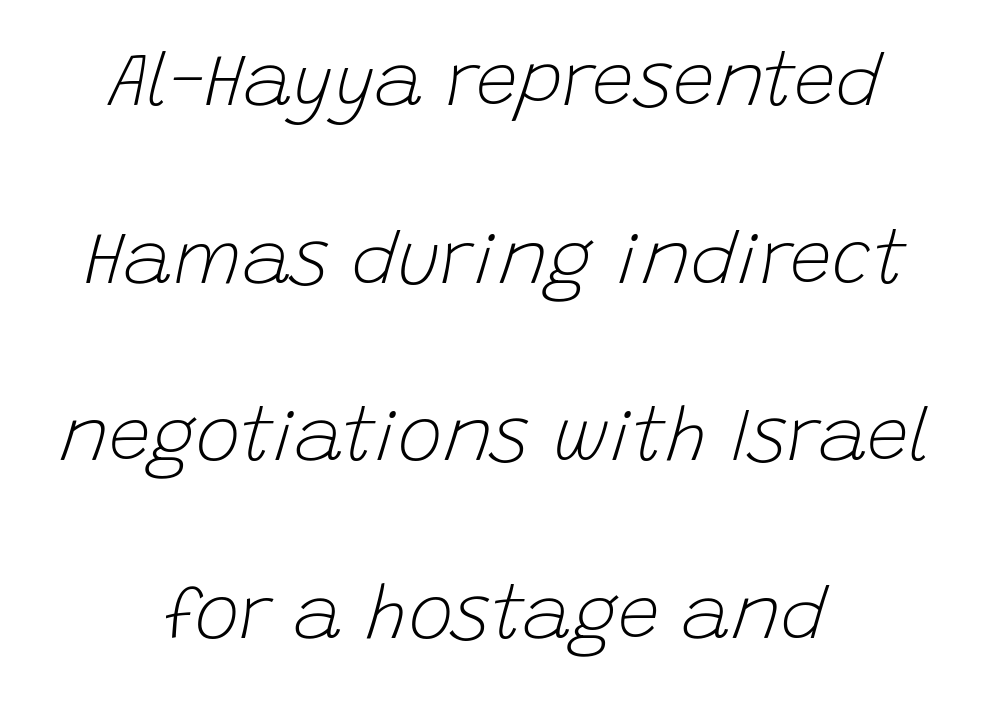
The image shows 75 px light type, italic (leaning right); set centered, loose line spacing (2.37x), normal letter spacing, not underlined; low stroke contrast and a large x-height.
